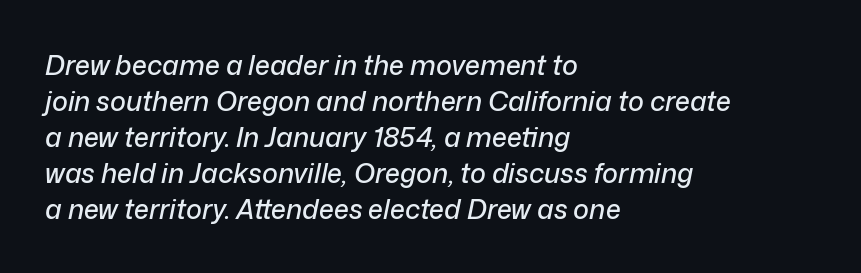
{"italic": "yes", "lean": "right", "slant_degrees": 12, "underline": "no", "align": "left", "line_spacing": "normal", "line_spacing_ratio": 1.33, "letter_spacing": "normal", "letter_spacing_em": 0.0, "glyph_px": 27}
